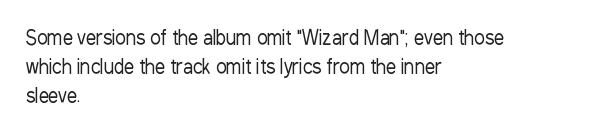
The image shows 20 px text type, upright; set left-aligned, normal line spacing (1.45x), normal letter spacing, not underlined.
